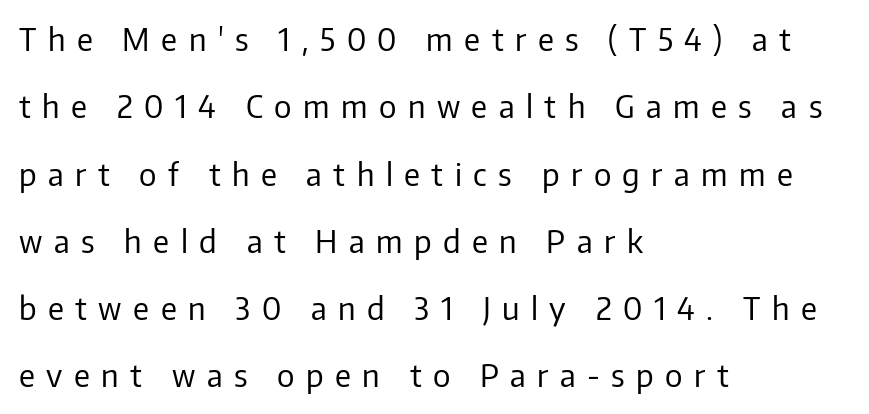
{"serif": "no", "italic": "no", "bold": "no", "weight": "regular", "width": "normal", "stroke_contrast": "low", "x_height": "medium", "monospaced": "no", "underline": "no", "align": "left", "line_spacing": "loose", "line_spacing_ratio": 2.17, "letter_spacing": "wide", "letter_spacing_em": 0.37, "glyph_px": 31}
